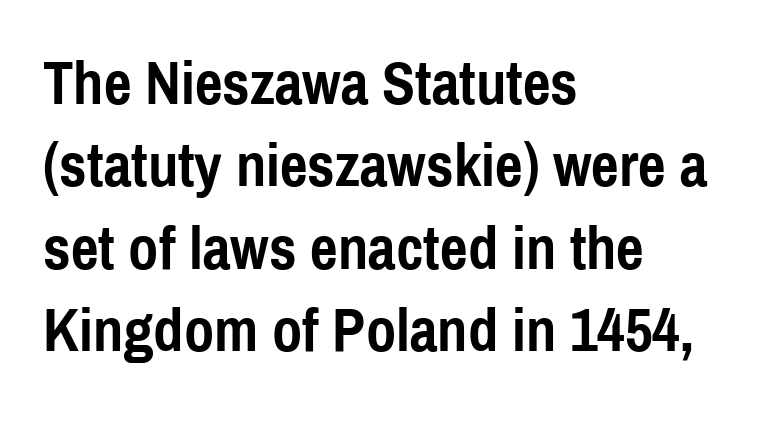
The image shows 61 px semibold, condensed sans-serif type, upright; set left-aligned, normal line spacing (1.35x), normal letter spacing, not underlined; a medium x-height.
